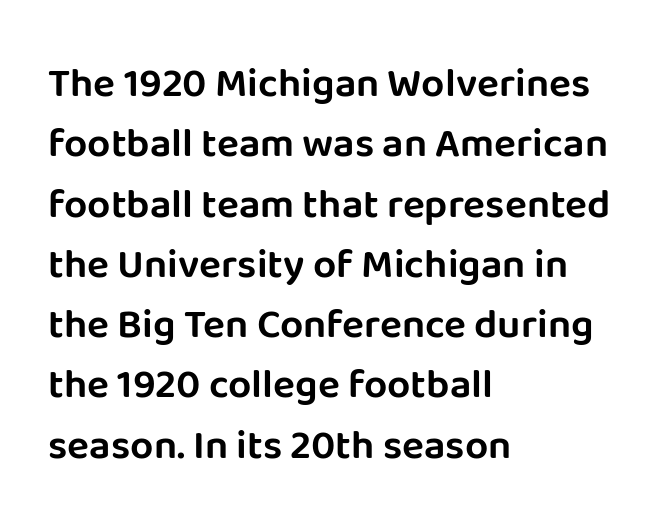
Unlike a traditional serif, this face leaves its strokes unadorned. Each row of text sits above clean, open space. Line starts are locked; line ends wander. Designer's note — italics off, roman on.
